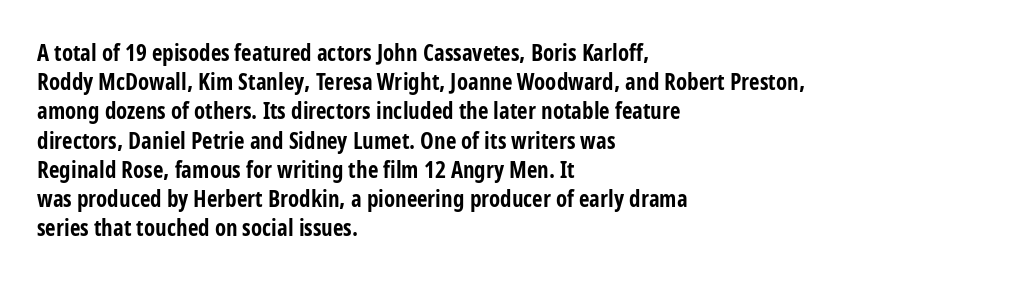
The image shows 23 px bold type, upright; set left-aligned, normal line spacing (1.27x), normal letter spacing, not underlined.
